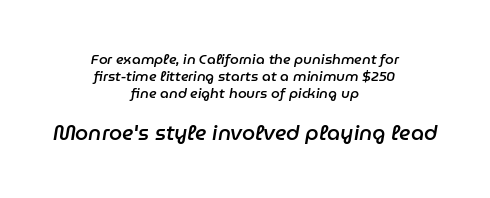
A student would call this center alignment; a typographer would say set centered. Set as a demibold, roughly 600 on the weight scale. The space beneath each line is pristine and unruled. If you drew a line through each stem, it would be angled. This rendering leaves character spacing at its baseline value. The more generous point size was reserved for the lower chunk.
